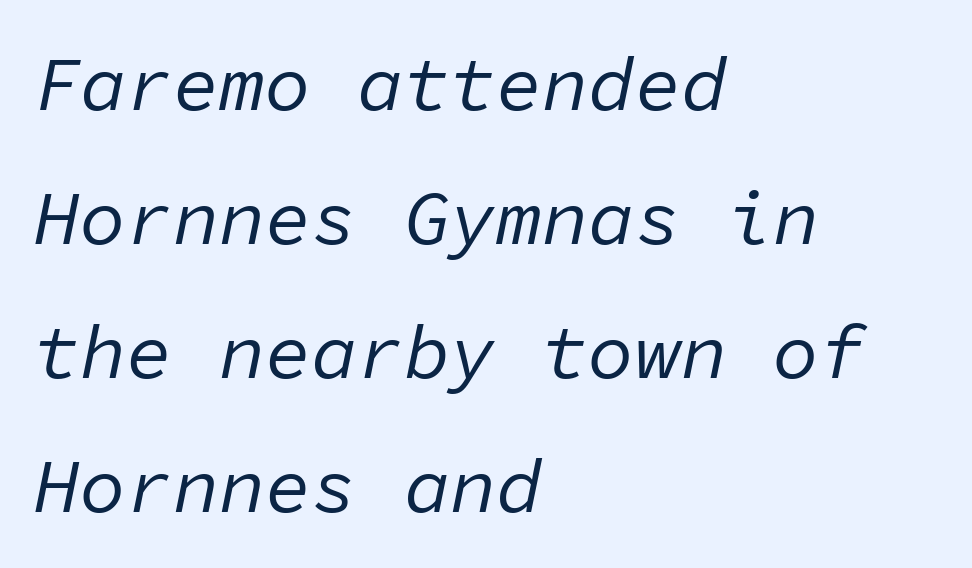
{"italic": "yes", "lean": "right", "slant_degrees": 11, "bold": "no", "weight": "regular", "width": "normal", "stroke_contrast": "low", "x_height": "medium", "monospaced": "yes", "underline": "no", "align": "left", "line_spacing_ratio": 1.74, "letter_spacing": "normal", "letter_spacing_em": 0.0, "glyph_px": 77}
